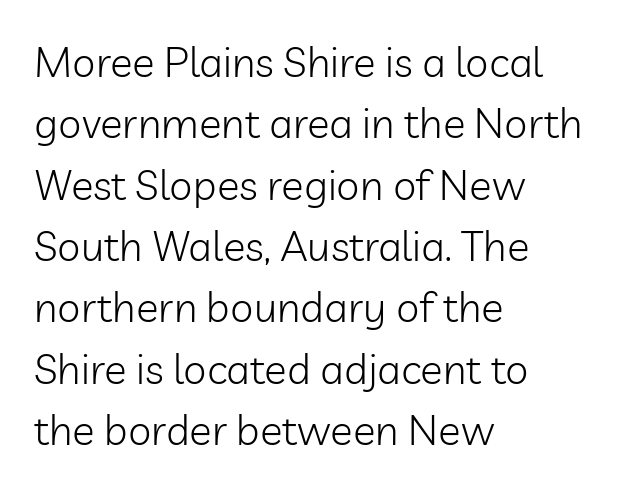
The image shows 42 px light sans-serif type, upright; set left-aligned, normal line spacing (1.46x), normal letter spacing, not underlined; low stroke contrast and a medium x-height.
